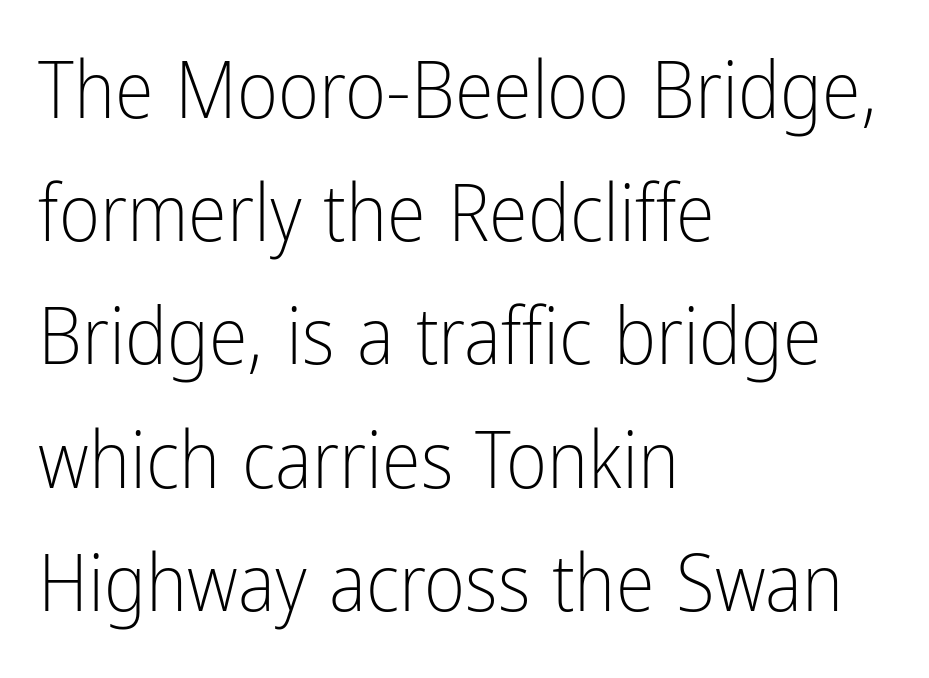
Q: Is the text bold? A: No.
Q: Is the text italic (slanted)? A: No, it is upright.
Q: Is the typeface a serif or a sans-serif typeface? A: Sans-serif.
Q: Is the text underlined? A: No.
Q: How is the paragraph aligned? A: Left-aligned.
Q: Is the spacing between letters normal or unusually wide? A: Normal.
Q: Is the spacing between lines tight, normal or loose? A: Normal.
Q: Width (condensed, normal, or wide)? A: Condensed.
Q: Stroke contrast? A: Low.
Q: x-height? A: Medium.
Q: Monospaced? A: No.
